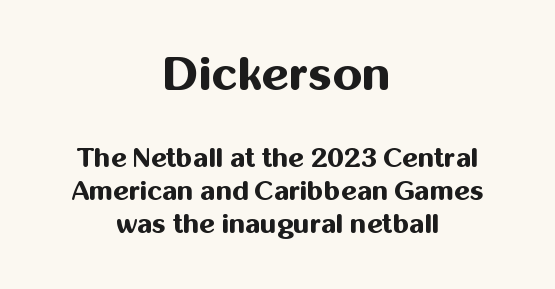
The image shows 47 px bold sans-serif type, upright; set centered, line spacing 1.21x, normal letter spacing, not underlined; the first (top) block is 1.74x larger; medium stroke contrast and a medium x-height.
